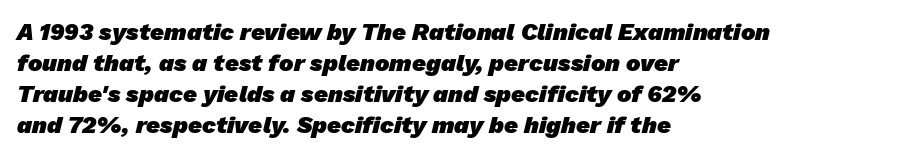
Q: Is the text bold? A: Yes.
Q: Is the text underlined? A: No.
Q: How is the paragraph aligned? A: Left-aligned.
Q: Is the spacing between letters normal or unusually wide? A: Normal.
Q: Is the spacing between lines tight, normal or loose? A: Normal.
